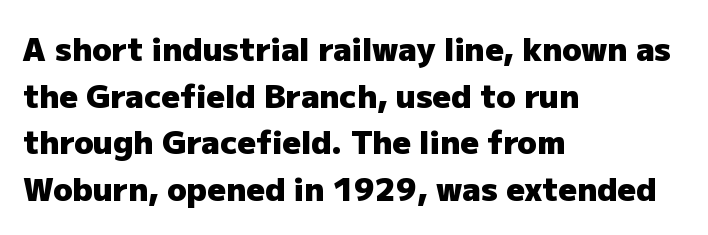
Q: Is the text bold? A: Yes.
Q: Is the text italic (slanted)? A: No, it is upright.
Q: Is the typeface a serif or a sans-serif typeface? A: Sans-serif.
Q: Is the text underlined? A: No.
Q: How is the paragraph aligned? A: Left-aligned.
Q: Is the spacing between letters normal or unusually wide? A: Normal.
Q: Is the spacing between lines tight, normal or loose? A: Normal.
Q: Width (condensed, normal, or wide)? A: Normal.
Q: Stroke contrast? A: Low.
Q: x-height? A: Medium.
Q: Monospaced? A: No.
